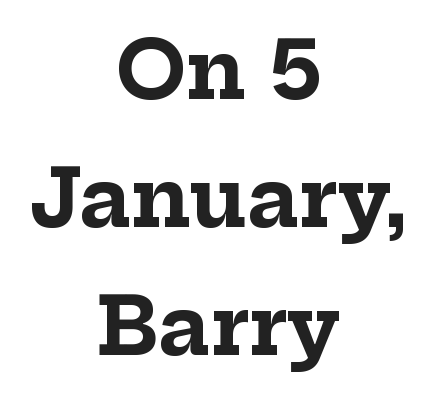
The rendering uses natural spacing where letterforms have individual widths. Check the space under the baseline: it is left empty. The passage shown stacks its lines at a standard gap. Quick note: not italic, upright. Caption: bold face, heavy strokes. This rendering leaves character spacing at its baseline value.
